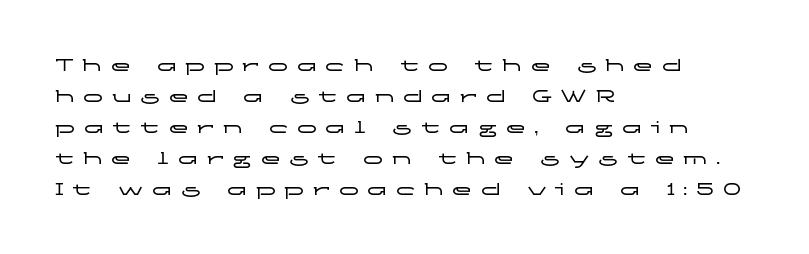
Q: Is the text italic (slanted)? A: No, it is upright.
Q: Is the text underlined? A: No.
Q: How is the paragraph aligned? A: Left-aligned.
Q: Is the spacing between letters normal or unusually wide? A: Unusually wide.
Q: Is the spacing between lines tight, normal or loose? A: Normal.
